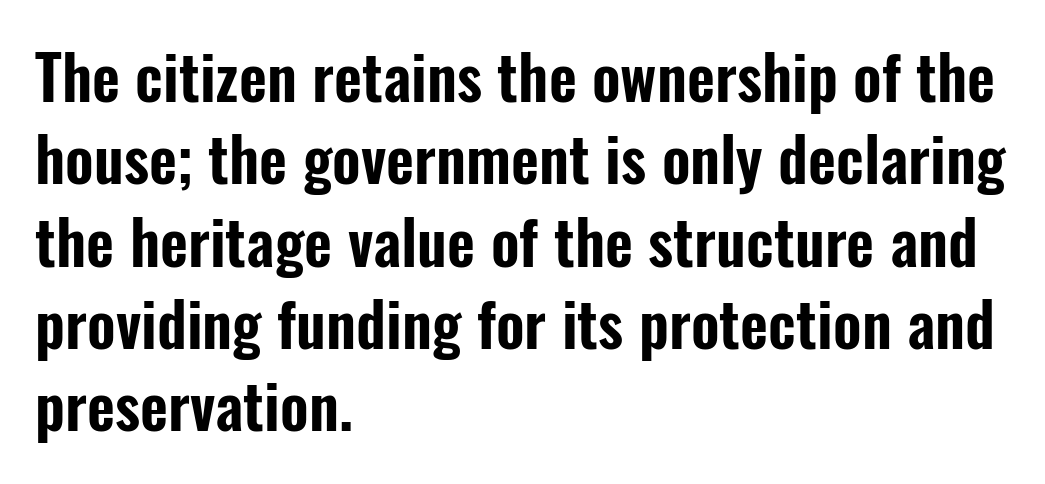
The image shows 61 px condensed sans-serif type, upright; set left-aligned, normal line spacing (1.35x), normal letter spacing, not underlined; low stroke contrast and a medium x-height.
